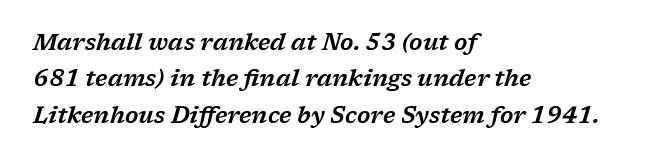
The image shows 23 px text type, italic (leaning right); set left-aligned, normal line spacing (1.58x), normal letter spacing, not underlined.
